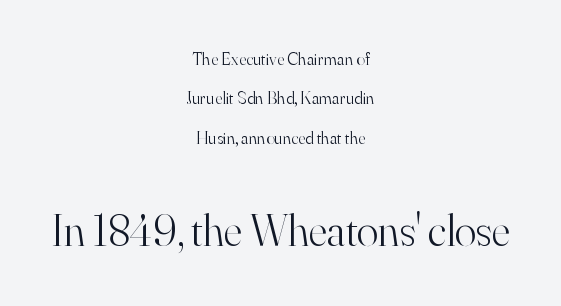
{"serif": "yes", "italic": "no", "bold": "no", "weight": "light", "width": "normal", "stroke_contrast": "high", "x_height": "small", "monospaced": "no", "underline": "no", "align": "center", "line_spacing": "loose", "line_spacing_ratio": 2.19, "letter_spacing": "normal", "letter_spacing_em": 0.0, "larger_block": "second", "size_ratio": 2.5, "glyph_px": 45}
